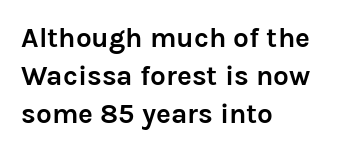
The image shows 28 px semibold sans-serif type, upright; set left-aligned, normal line spacing (1.35x), normal letter spacing, not underlined; low stroke contrast and a medium x-height.
